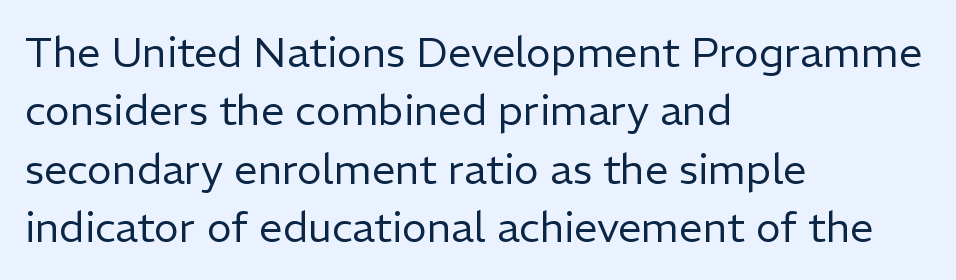
{"serif": "no", "italic": "no", "bold": "no", "weight": "regular", "width": "normal", "stroke_contrast": "low", "x_height": "medium", "monospaced": "no", "underline": "no", "align": "left", "line_spacing": "normal", "line_spacing_ratio": 1.39, "letter_spacing": "normal", "letter_spacing_em": 0.0, "glyph_px": 42}
